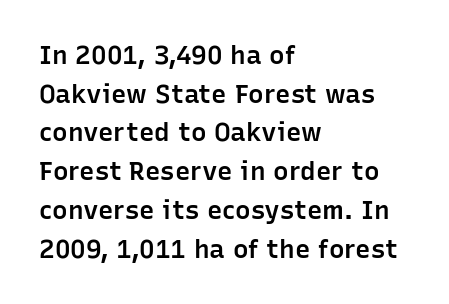
Q: Is the text bold? A: Semi-bold.
Q: Is the text italic (slanted)? A: No, it is upright.
Q: Is the text underlined? A: No.
Q: How is the paragraph aligned? A: Left-aligned.
Q: Is the spacing between letters normal or unusually wide? A: Normal.
Q: Is the spacing between lines tight, normal or loose? A: Normal.
